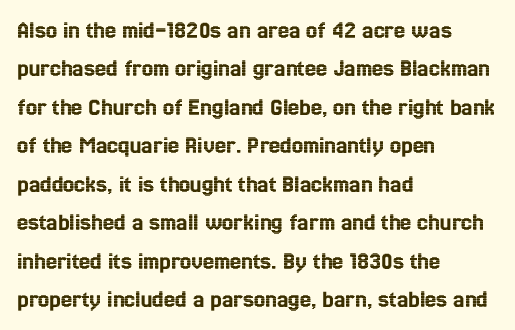
{"italic": "no", "underline": "no", "align": "left", "line_spacing": "normal", "line_spacing_ratio": 1.54, "letter_spacing": "normal", "letter_spacing_em": 0.0, "glyph_px": 25}
